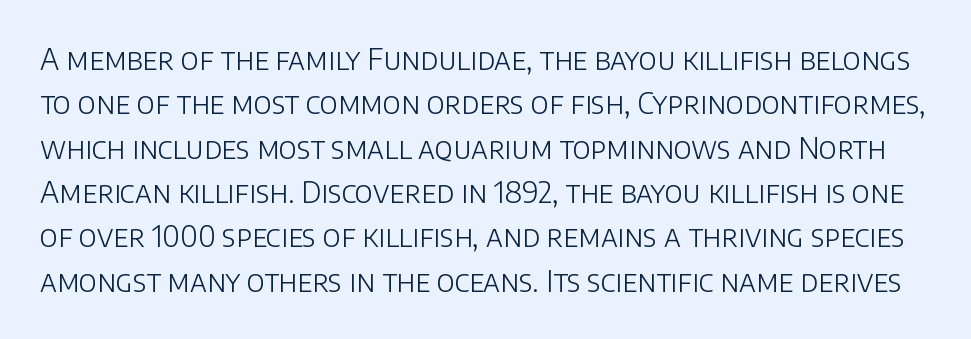
{"serif": "no", "italic": "no", "bold": "no", "weight": "light", "width": "normal", "stroke_contrast": "low", "x_height": "large", "monospaced": "no", "underline": "no", "line_spacing": "normal", "line_spacing_ratio": 1.53, "letter_spacing": "normal", "letter_spacing_em": 0.0, "glyph_px": 29}
